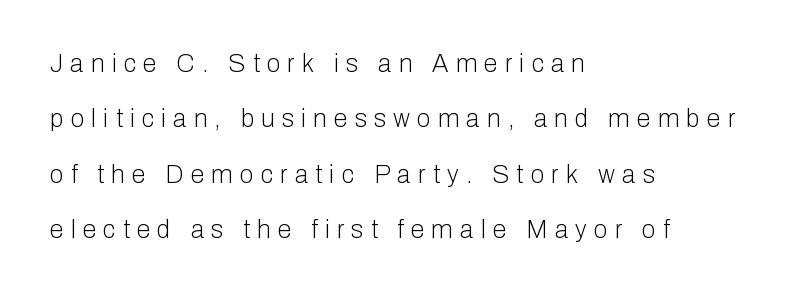
Q: Is the text bold? A: No.
Q: Is the text italic (slanted)? A: No, it is upright.
Q: Is the text underlined? A: No.
Q: How is the paragraph aligned? A: Left-aligned.
Q: Is the spacing between letters normal or unusually wide? A: Unusually wide.
Q: Is the spacing between lines tight, normal or loose? A: Loose.
